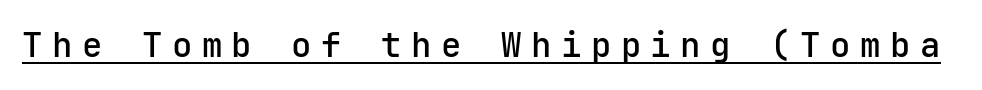
Q: Is the text bold? A: Semi-bold.
Q: Is the text italic (slanted)? A: No, it is upright.
Q: Is the typeface a serif or a sans-serif typeface? A: Sans-serif.
Q: Is the text underlined? A: Yes.
Q: Is the spacing between letters normal or unusually wide? A: Unusually wide.
Q: Width (condensed, normal, or wide)? A: Normal.
Q: Stroke contrast? A: Low.
Q: x-height? A: Medium.
